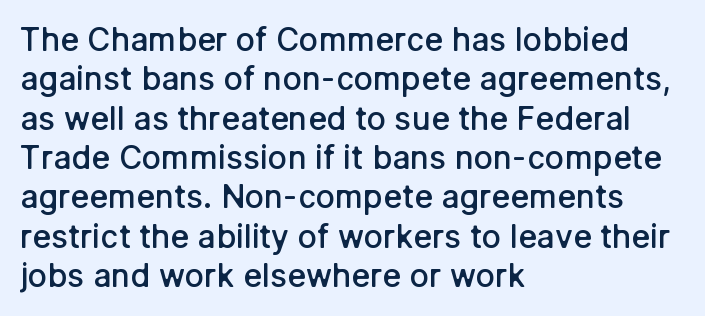
Q: Is the text bold? A: Semi-bold.
Q: Is the text italic (slanted)? A: No, it is upright.
Q: Is the typeface a serif or a sans-serif typeface? A: Sans-serif.
Q: Is the text underlined? A: No.
Q: How is the paragraph aligned? A: Left-aligned.
Q: Is the spacing between letters normal or unusually wide? A: Normal.
Q: Width (condensed, normal, or wide)? A: Normal.
Q: Stroke contrast? A: Low.
Q: x-height? A: Medium.
Q: Monospaced? A: No.
